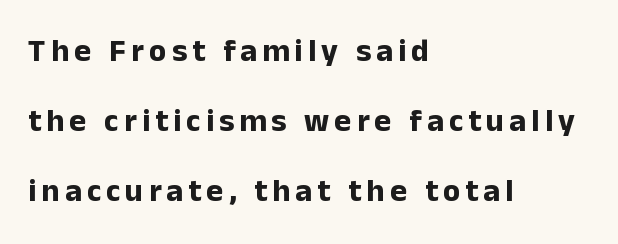
{"serif": "no", "italic": "no", "bold": "yes", "weight": "bold", "width": "normal", "stroke_contrast": "low", "x_height": "medium", "monospaced": "no", "underline": "no", "align": "left", "line_spacing": "loose", "line_spacing_ratio": 2.19, "glyph_px": 32}
